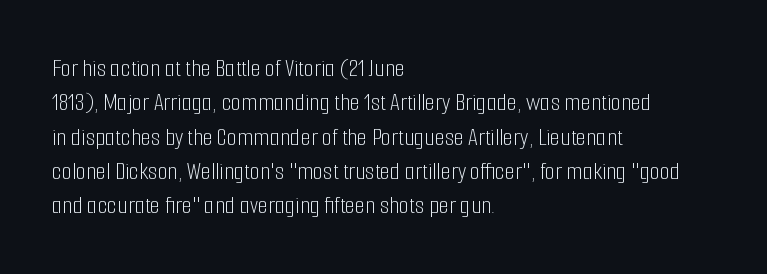
Q: Is the text bold? A: No.
Q: Is the text italic (slanted)? A: No, it is upright.
Q: Is the text underlined? A: No.
Q: How is the paragraph aligned? A: Left-aligned.
Q: Is the spacing between letters normal or unusually wide? A: Normal.
Q: Is the spacing between lines tight, normal or loose? A: Normal.
